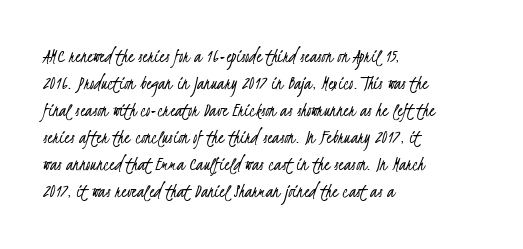
Q: Is the text bold? A: No.
Q: Is the text underlined? A: No.
Q: How is the paragraph aligned? A: Left-aligned.
Q: Is the spacing between letters normal or unusually wide? A: Normal.
Q: Is the spacing between lines tight, normal or loose? A: Normal.
